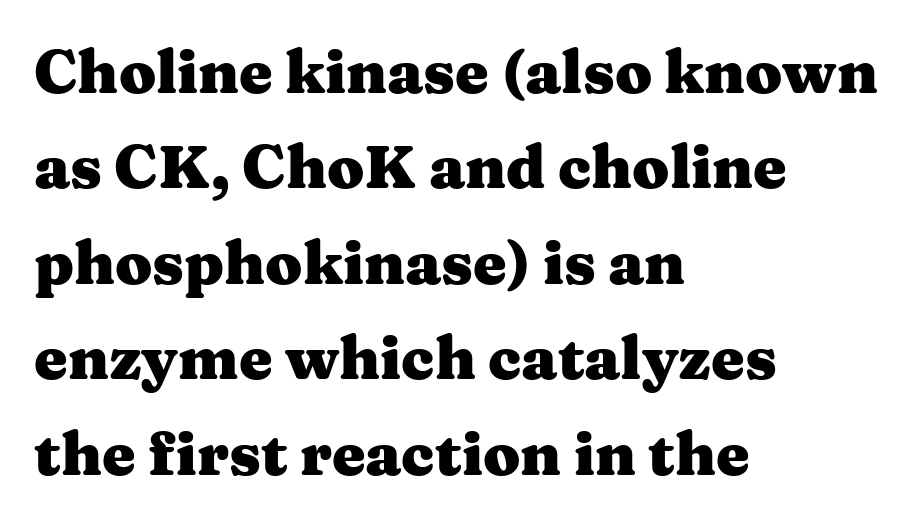
The image shows 60 px heavy, wide serif type, upright; set left-aligned, normal line spacing (1.59x), normal letter spacing, not underlined; medium stroke contrast and a medium x-height.
